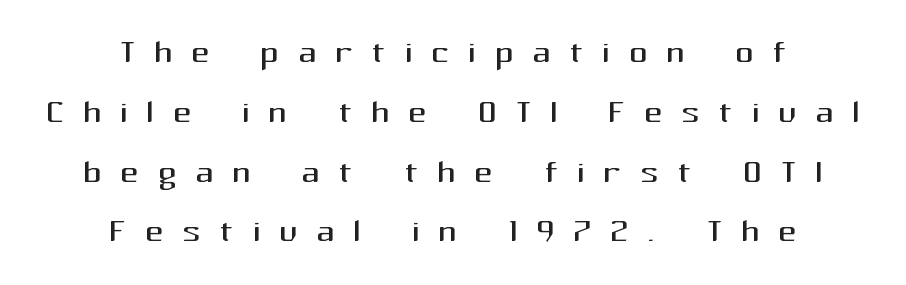
Q: Is the text bold? A: No.
Q: Is the text italic (slanted)? A: No, it is upright.
Q: Is the typeface a serif or a sans-serif typeface? A: Sans-serif.
Q: Is the text underlined? A: No.
Q: How is the paragraph aligned? A: Centered.
Q: Is the spacing between letters normal or unusually wide? A: Unusually wide.
Q: Is the spacing between lines tight, normal or loose? A: Normal.
Q: Width (condensed, normal, or wide)? A: Normal.
Q: Stroke contrast? A: Medium.
Q: x-height? A: Medium.
Q: Monospaced? A: No.
